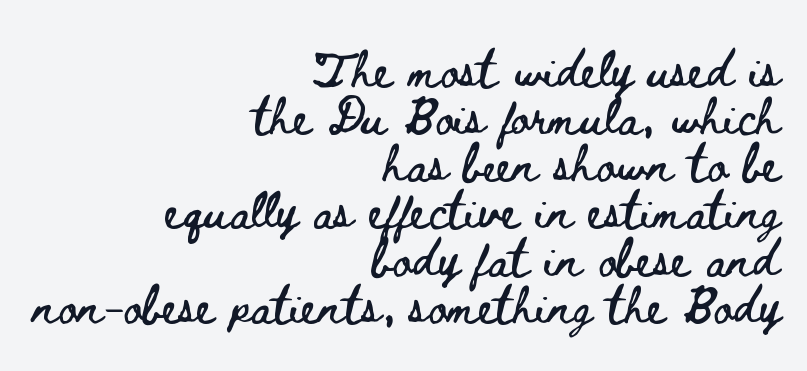
{"width": "wide", "stroke_contrast": "low", "x_height": "small", "monospaced": "no", "underline": "no", "align": "right", "line_spacing": "normal", "line_spacing_ratio": 1.31, "letter_spacing": "normal", "letter_spacing_em": 0.0, "glyph_px": 36}
